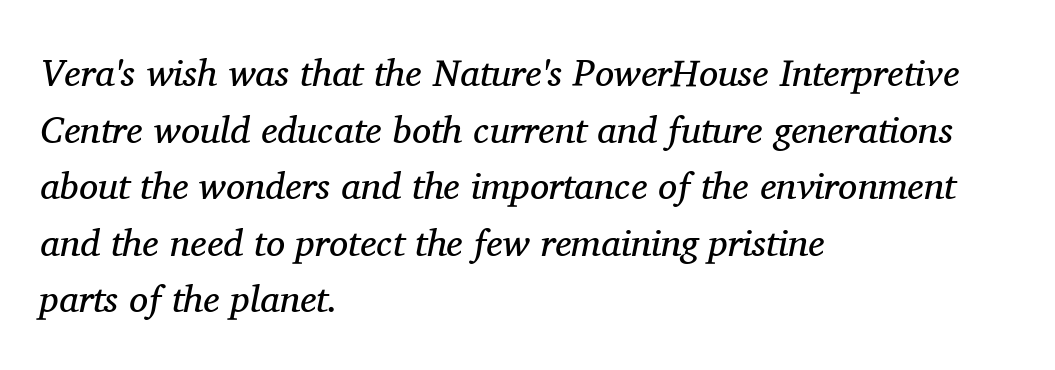
Q: Is the text bold? A: No.
Q: Is the text italic (slanted)? A: Yes, it leans right by about 11 degrees.
Q: Is the typeface a serif or a sans-serif typeface? A: Serif.
Q: Is the text underlined? A: No.
Q: How is the paragraph aligned? A: Left-aligned.
Q: Is the spacing between letters normal or unusually wide? A: Normal.
Q: Is the spacing between lines tight, normal or loose? A: Normal.
Q: Width (condensed, normal, or wide)? A: Normal.
Q: Stroke contrast? A: Medium.
Q: x-height? A: Medium.
Q: Monospaced? A: No.
